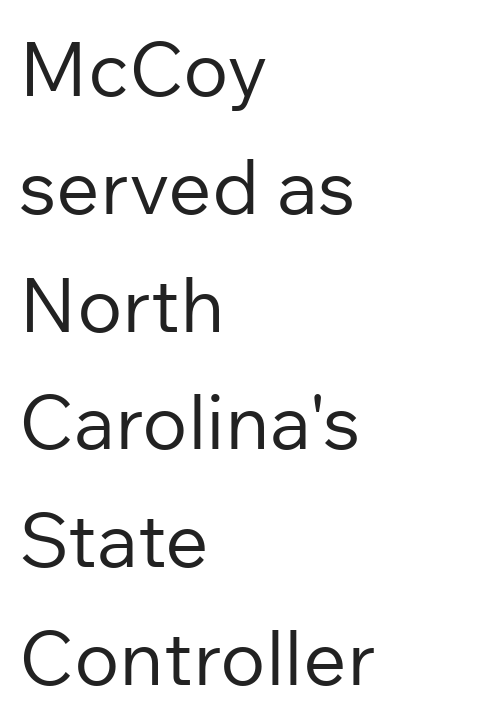
The image shows 76 px regular-weight sans-serif type, upright; set left-aligned, normal line spacing (1.55x), normal letter spacing, not underlined; low stroke contrast and a medium x-height.
